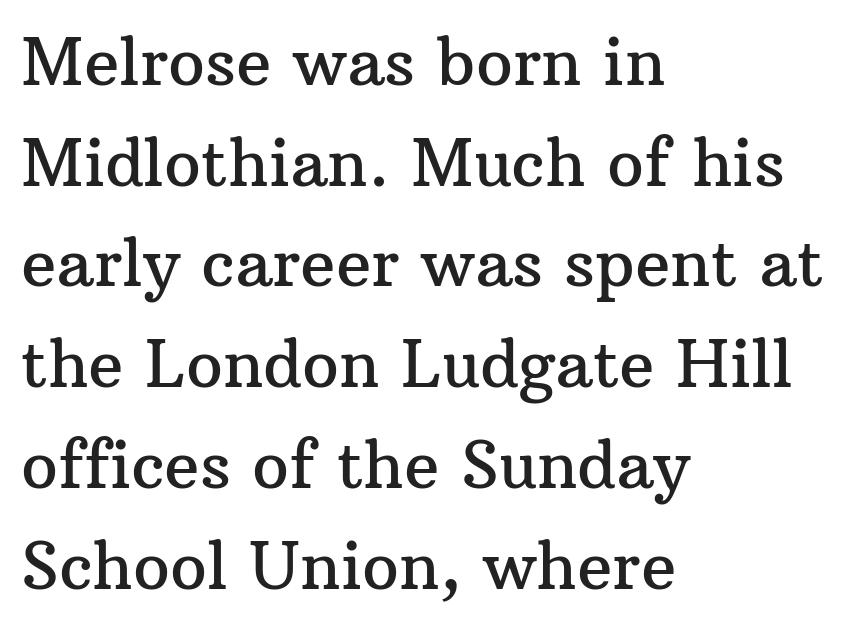
The image shows 65 px serif type, upright; set left-aligned, normal line spacing (1.55x), normal letter spacing, not underlined; medium stroke contrast and a medium x-height.
